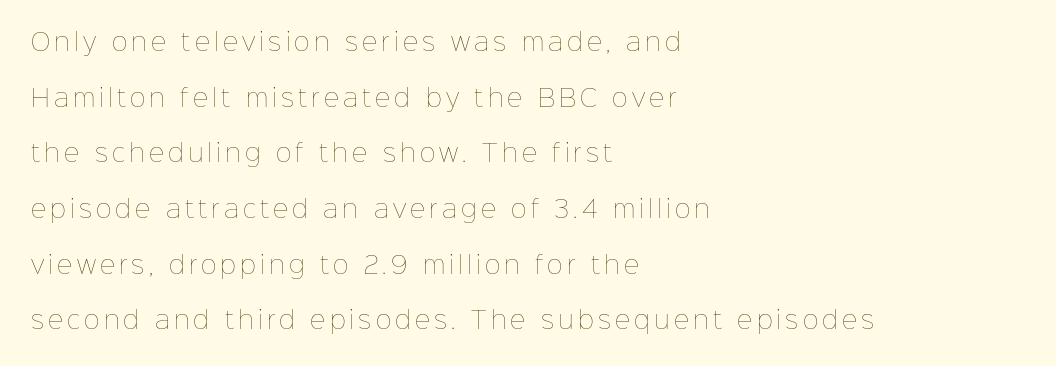
{"italic": "no", "bold": "no", "underline": "no", "align": "left", "line_spacing": "loose", "line_spacing_ratio": 2.32, "glyph_px": 24}
